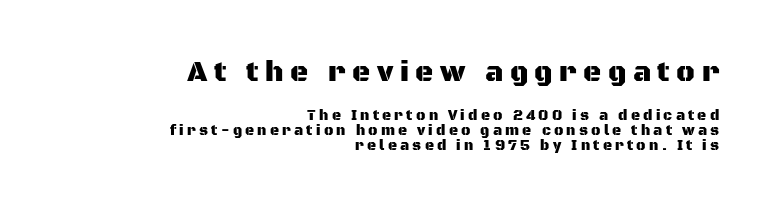
The image shows 28 px sans-serif type, upright; set right-aligned, tight line spacing (1.07x), unusually wide letter spacing (+0.23 em), not underlined; the first (top) block is 2.0x larger; medium stroke contrast and a large x-height.
